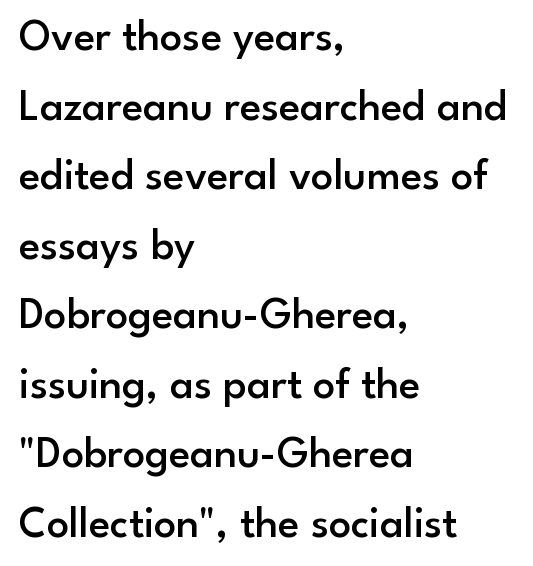
{"serif": "no", "italic": "no", "bold": "semi", "weight": "semibold", "width": "normal", "stroke_contrast": "low", "x_height": "small", "monospaced": "no", "underline": "no", "align": "left", "line_spacing": "normal", "line_spacing_ratio": 1.58, "letter_spacing": "normal", "letter_spacing_em": 0.0, "glyph_px": 44}
